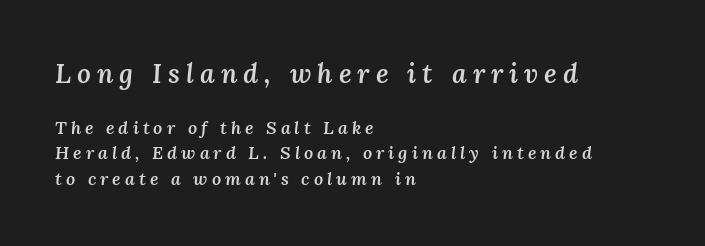
{"italic": "yes", "lean": "right", "slant_degrees": 3, "bold": "semi", "underline": "no", "align": "left", "line_spacing": "normal", "line_spacing_ratio": 1.42, "letter_spacing": "wide", "letter_spacing_em": 0.22, "larger_block": "first", "size_ratio": 1.5, "glyph_px": 27}
